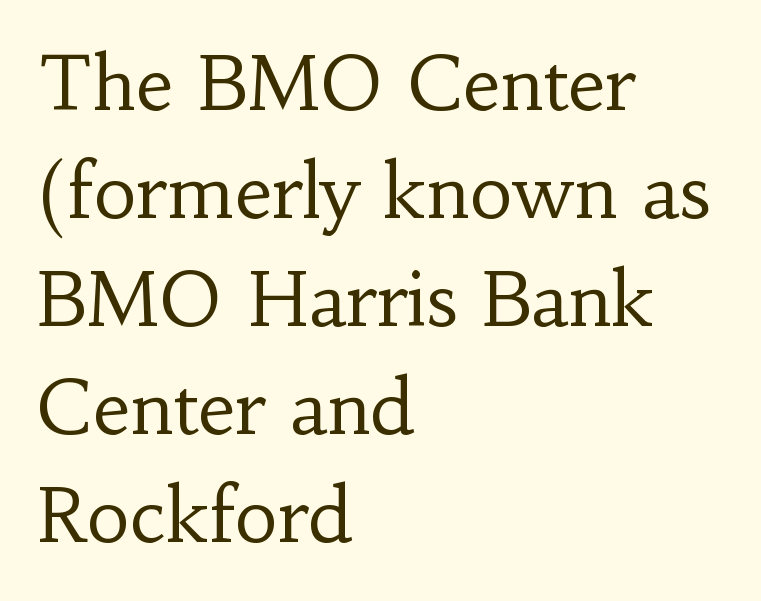
{"serif": "yes", "italic": "no", "bold": "no", "weight": "regular", "width": "normal", "stroke_contrast": "low", "x_height": "small", "monospaced": "no", "underline": "no", "align": "left", "line_spacing": "normal", "line_spacing_ratio": 1.46, "letter_spacing": "normal", "letter_spacing_em": 0.0, "glyph_px": 74}
